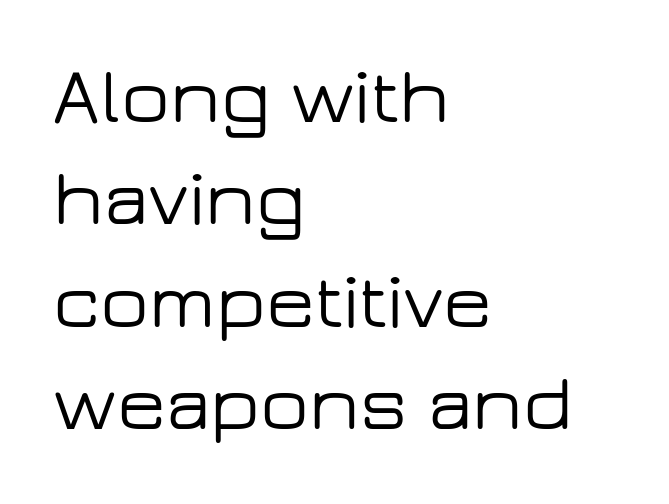
{"serif": "no", "italic": "no", "width": "wide", "stroke_contrast": "low", "x_height": "medium", "monospaced": "no", "underline": "no", "align": "left", "line_spacing": "normal", "line_spacing_ratio": 1.28, "letter_spacing": "normal", "letter_spacing_em": 0.0, "glyph_px": 80}
